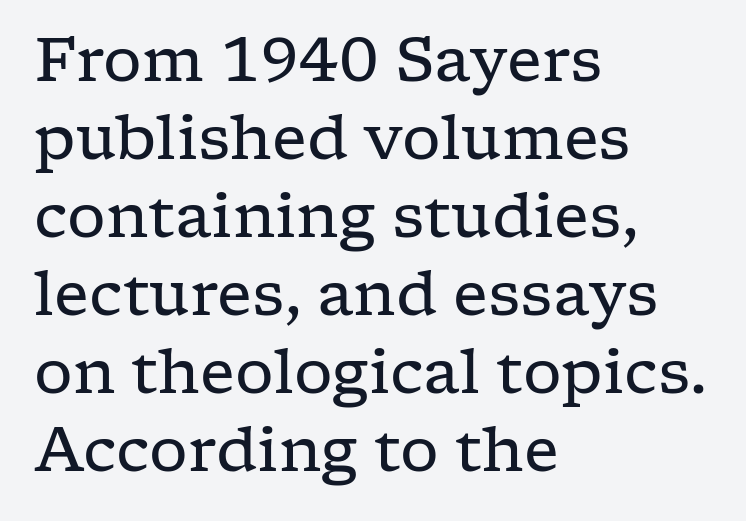
{"serif": "yes", "italic": "no", "bold": "no", "weight": "regular", "width": "wide", "stroke_contrast": "low", "x_height": "medium", "monospaced": "no", "underline": "no", "align": "left", "line_spacing": "normal", "line_spacing_ratio": 1.28, "letter_spacing": "normal", "letter_spacing_em": 0.0, "glyph_px": 61}
